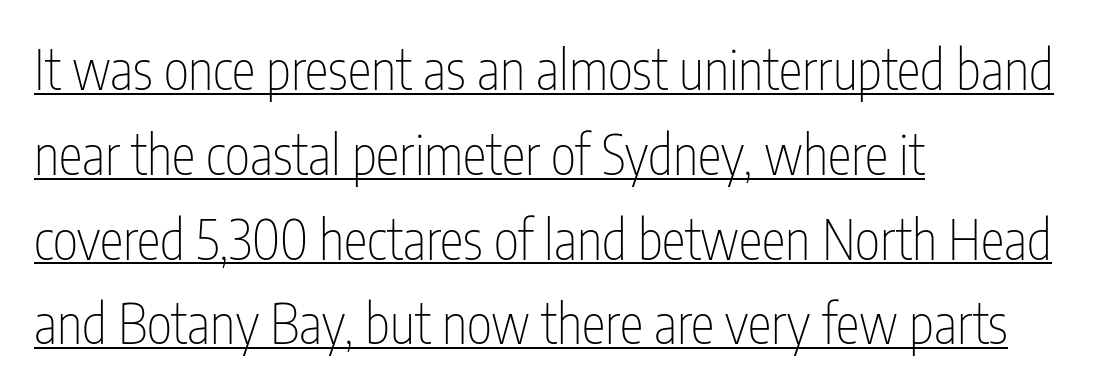
{"serif": "no", "italic": "no", "bold": "no", "weight": "thin", "width": "condensed", "stroke_contrast": "low", "x_height": "medium", "monospaced": "no", "underline": "yes", "align": "left", "line_spacing": "normal", "line_spacing_ratio": 1.57, "letter_spacing": "normal", "letter_spacing_em": 0.0, "glyph_px": 54}
